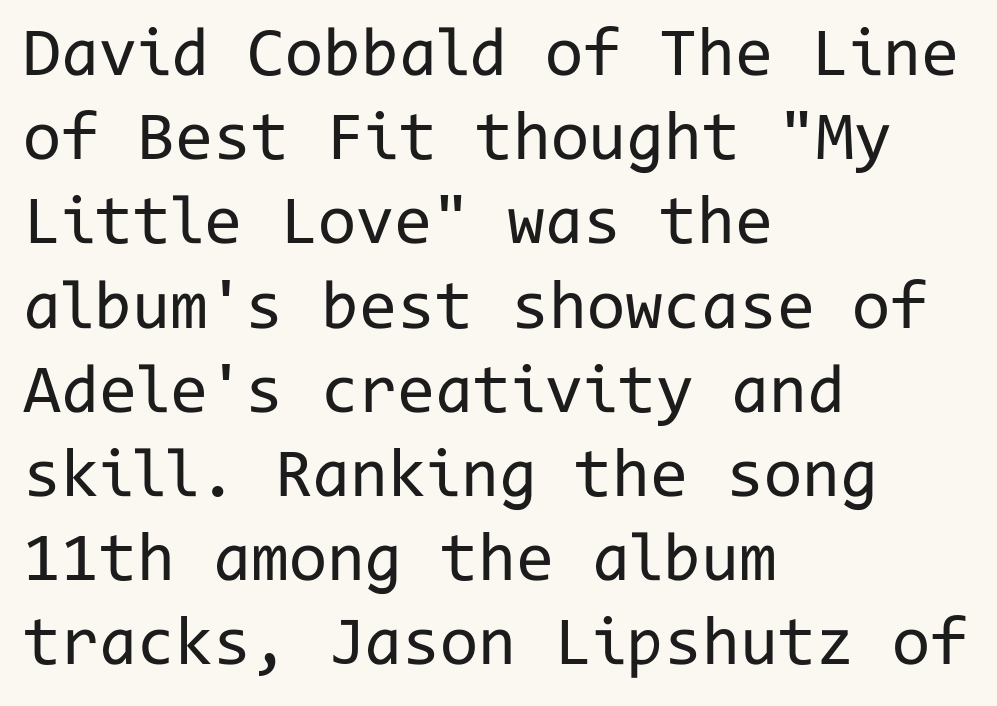
The image shows 69 px regular-weight sans-serif type, upright, monospaced; set left-aligned, line spacing 1.22x, normal letter spacing, not underlined; low stroke contrast and a medium x-height.
